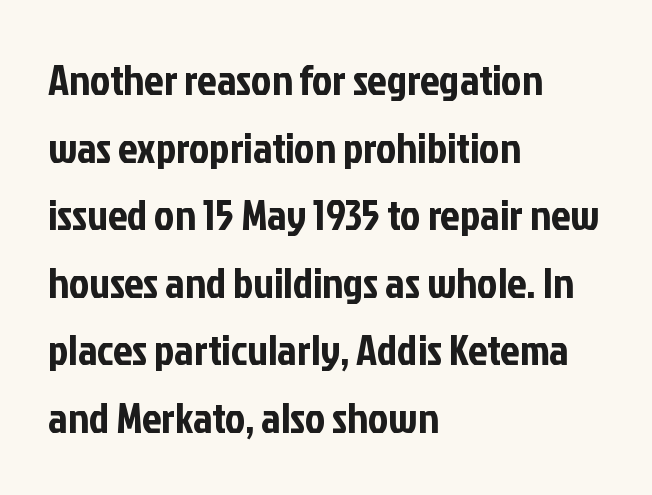
Q: Is the text italic (slanted)? A: No, it is upright.
Q: Is the typeface a serif or a sans-serif typeface? A: Sans-serif.
Q: Is the text underlined? A: No.
Q: How is the paragraph aligned? A: Left-aligned.
Q: Is the spacing between letters normal or unusually wide? A: Normal.
Q: Is the spacing between lines tight, normal or loose? A: Normal.
Q: Width (condensed, normal, or wide)? A: Condensed.
Q: Stroke contrast? A: Low.
Q: x-height? A: Medium.
Q: Monospaced? A: No.
